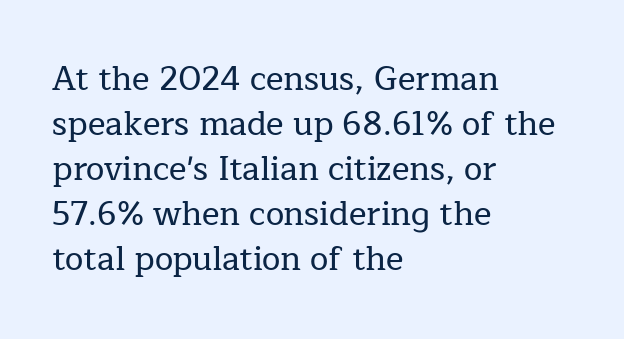
{"serif": "yes", "italic": "no", "width": "normal", "stroke_contrast": "low", "x_height": "medium", "monospaced": "no", "underline": "no", "align": "left", "line_spacing": "normal", "line_spacing_ratio": 1.36, "letter_spacing": "normal", "letter_spacing_em": 0.0, "glyph_px": 33}
